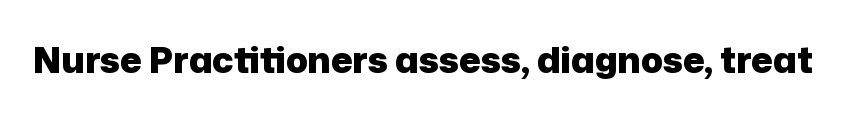
The image shows 36 px heavy sans-serif type, upright; set normal letter spacing, not underlined; low stroke contrast and a medium x-height.
